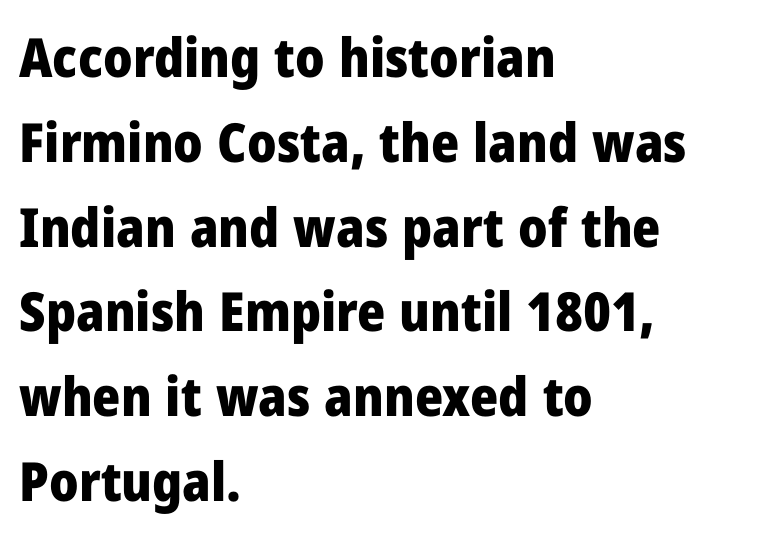
The image shows 54 px heavy sans-serif type, upright; set left-aligned, normal line spacing (1.57x), normal letter spacing, not underlined; low stroke contrast and a medium x-height.
